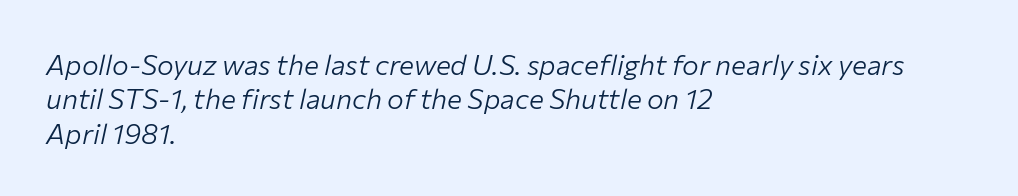
The image shows 28 px light type, italic (leaning right); set left-aligned, line spacing 1.23x, normal letter spacing, not underlined; low stroke contrast and a medium x-height.
